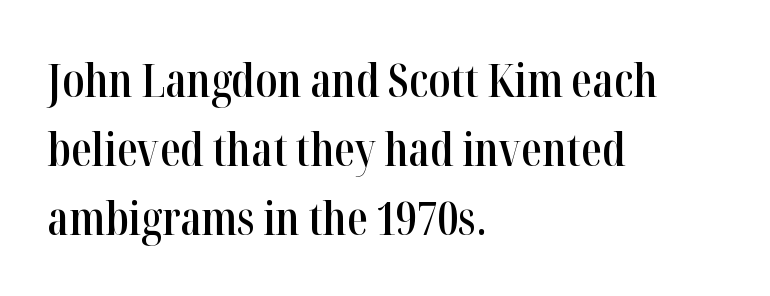
Proportional: the letters do not fall into vertical columns. Upright lettering throughout. Each line starts at the same left margin while the right side varies. The characters display serif detailing at their extremities.
